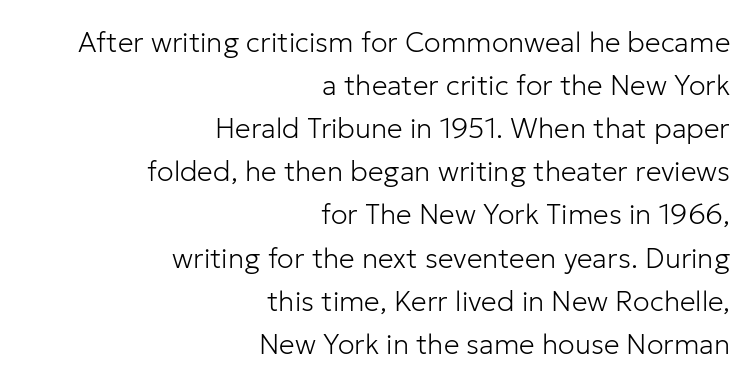
The image shows 28 px light sans-serif type, upright; set right-aligned, normal line spacing (1.54x), normal letter spacing, not underlined; low stroke contrast and a medium x-height.
